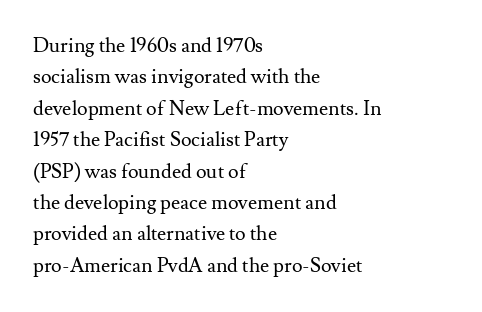
{"italic": "no", "bold": "no", "underline": "no", "align": "left", "line_spacing": "normal", "line_spacing_ratio": 1.57, "letter_spacing": "normal", "letter_spacing_em": 0.0, "glyph_px": 20}
